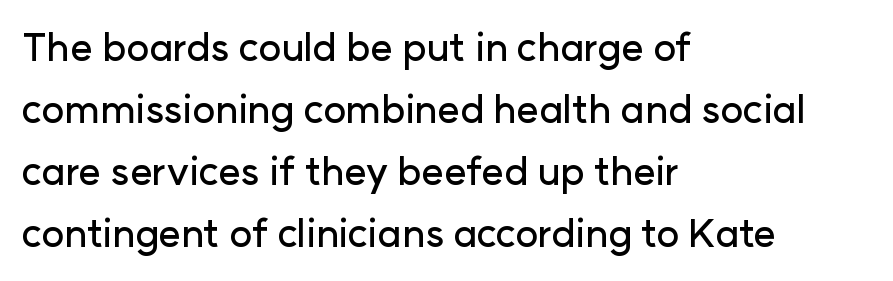
The image shows 39 px sans-serif type, upright; set left-aligned, normal line spacing (1.59x), normal letter spacing, not underlined; low stroke contrast and a medium x-height.
